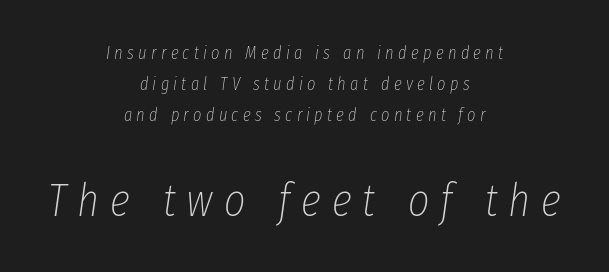
Q: Is the text bold? A: No.
Q: Is the text italic (slanted)? A: Yes, it leans right by about 8 degrees.
Q: Is the text underlined? A: No.
Q: How is the paragraph aligned? A: Centered.
Q: Is the spacing between letters normal or unusually wide? A: Unusually wide.
Q: Which block of text is set in a larger size, the first (top) or the second (bottom)? A: The second (bottom) one.
Q: Width (condensed, normal, or wide)? A: Condensed.
Q: Stroke contrast? A: Low.
Q: x-height? A: Medium.
Q: Monospaced? A: No.
